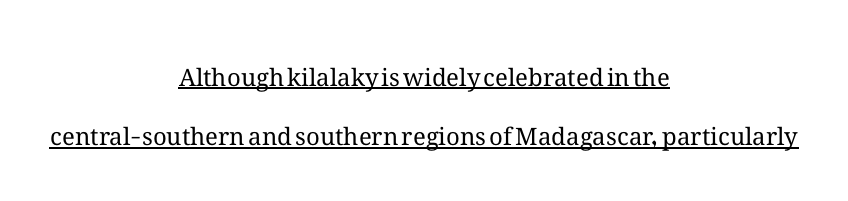
The image shows 24 px text type, upright; set centered, loose line spacing (2.47x), normal letter spacing, underlined.
